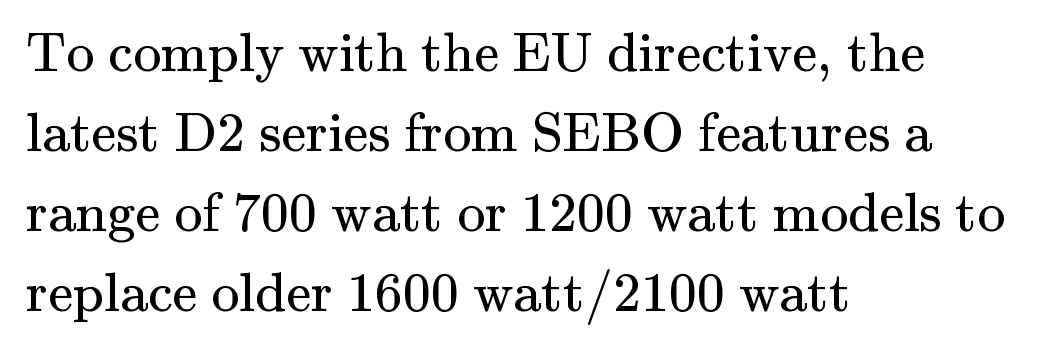
The type is set solid horizontally, with unmodified tracking. The lettering holds an erect, upright posture throughout. A light-to-regular cut is what we see here. Each row of text sits above clean, open space. These lines sit exactly where default settings would place them. Teacher's note: observe the even left margin — that is flush-left alignment.
